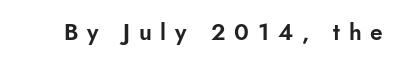
The image shows 23 px text type, upright; set unusually wide letter spacing (+0.38 em), not underlined.
